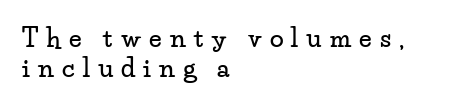
{"italic": "no", "underline": "no", "align": "left", "line_spacing_ratio": 1.21, "letter_spacing": "wide", "letter_spacing_em": 0.33, "glyph_px": 25}
